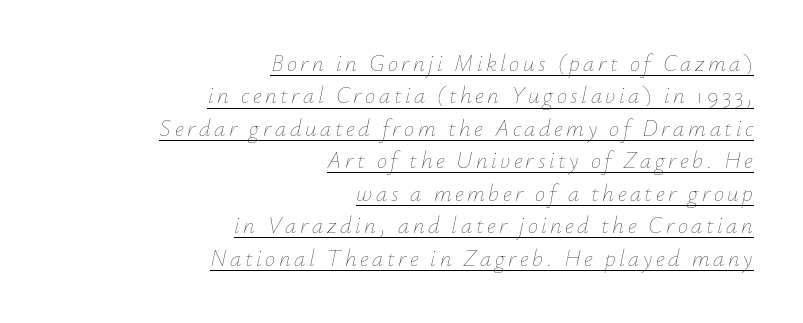
The image shows 23 px text type, italic (leaning right); set right-aligned, normal line spacing (1.41x), underlined.
